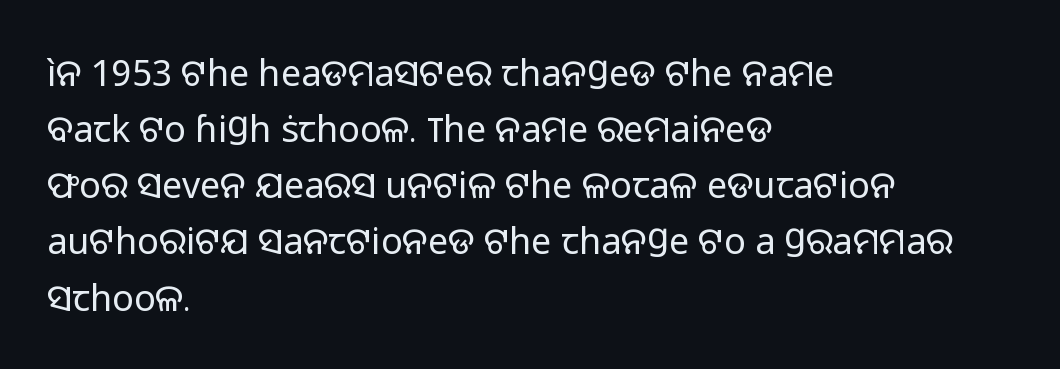
Q: Is the text bold? A: No.
Q: Is the text italic (slanted)? A: No, it is upright.
Q: Is the typeface a serif or a sans-serif typeface? A: Sans-serif.
Q: Is the text underlined? A: No.
Q: How is the paragraph aligned? A: Left-aligned.
Q: Is the spacing between letters normal or unusually wide? A: Normal.
Q: Is the spacing between lines tight, normal or loose? A: Normal.
Q: Width (condensed, normal, or wide)? A: Normal.
Q: Stroke contrast? A: Low.
Q: x-height? A: Medium.
Q: Monospaced? A: No.
